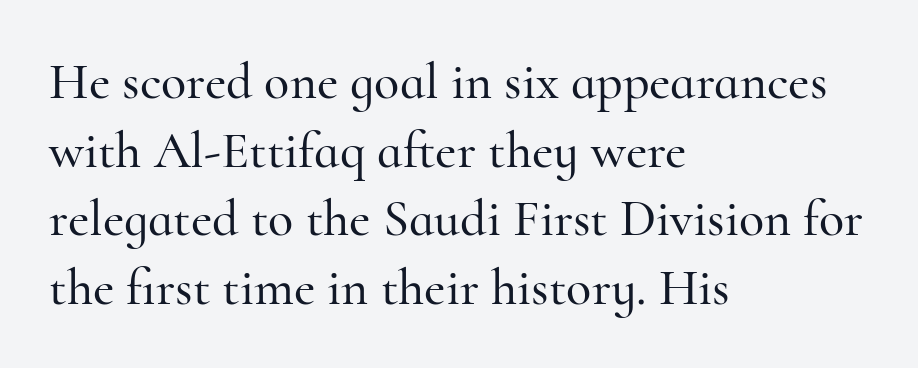
Tall strokes in this sample are plumb rather than angled. The foot of each line stays bare and open. Type style note: has serifs. Alignment: flush left. Here the designer chose a conventional face with non-uniform glyph widths. Compared with typical paragraphs, the rows here are spaced about the same.
